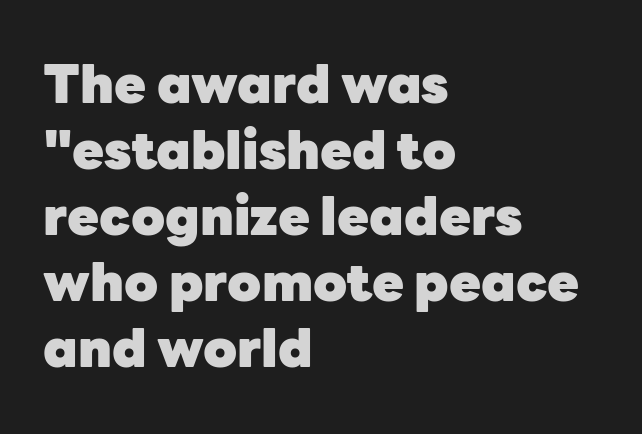
Q: Is the text bold? A: Yes.
Q: Is the text italic (slanted)? A: No, it is upright.
Q: Is the typeface a serif or a sans-serif typeface? A: Sans-serif.
Q: Is the text underlined? A: No.
Q: How is the paragraph aligned? A: Left-aligned.
Q: Is the spacing between letters normal or unusually wide? A: Normal.
Q: Is the spacing between lines tight, normal or loose? A: Normal.
Q: Width (condensed, normal, or wide)? A: Normal.
Q: Stroke contrast? A: Low.
Q: x-height? A: Medium.
Q: Monospaced? A: No.
